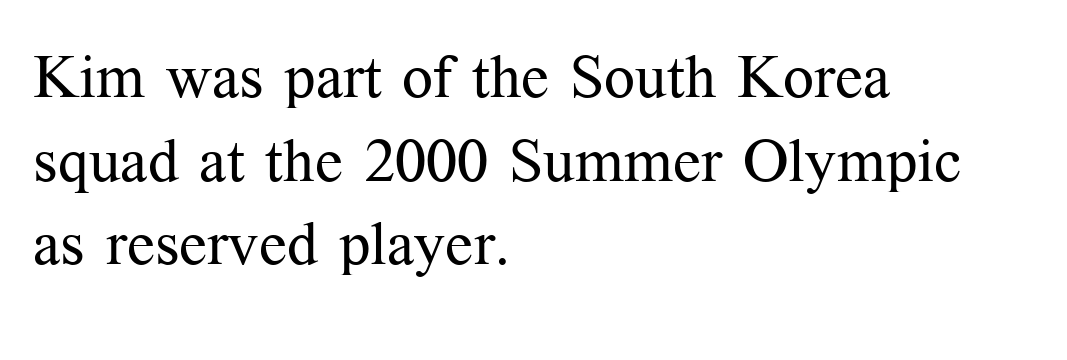
Q: Is the text bold? A: No.
Q: Is the text italic (slanted)? A: No, it is upright.
Q: Is the typeface a serif or a sans-serif typeface? A: Serif.
Q: Is the text underlined? A: No.
Q: How is the paragraph aligned? A: Left-aligned.
Q: Is the spacing between letters normal or unusually wide? A: Normal.
Q: Is the spacing between lines tight, normal or loose? A: Normal.
Q: Width (condensed, normal, or wide)? A: Normal.
Q: Stroke contrast? A: Medium.
Q: x-height? A: Medium.
Q: Monospaced? A: No.
